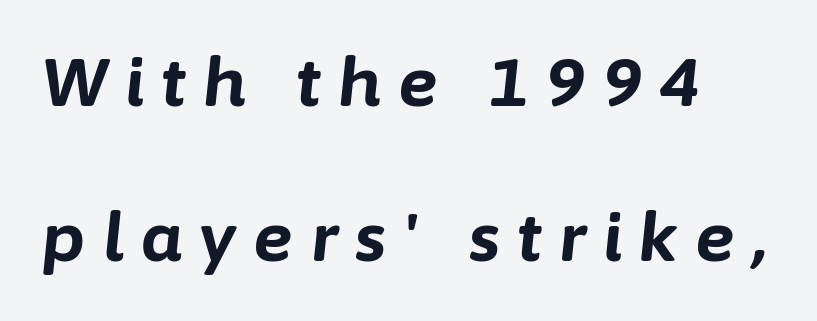
Q: Is the text bold? A: Yes.
Q: Is the text italic (slanted)? A: Yes, it leans right by about 6 degrees.
Q: Is the text underlined? A: No.
Q: How is the paragraph aligned? A: Left-aligned.
Q: Is the spacing between letters normal or unusually wide? A: Unusually wide.
Q: Is the spacing between lines tight, normal or loose? A: Loose.
Q: Width (condensed, normal, or wide)? A: Normal.
Q: Stroke contrast? A: Low.
Q: x-height? A: Medium.
Q: Monospaced? A: No.
